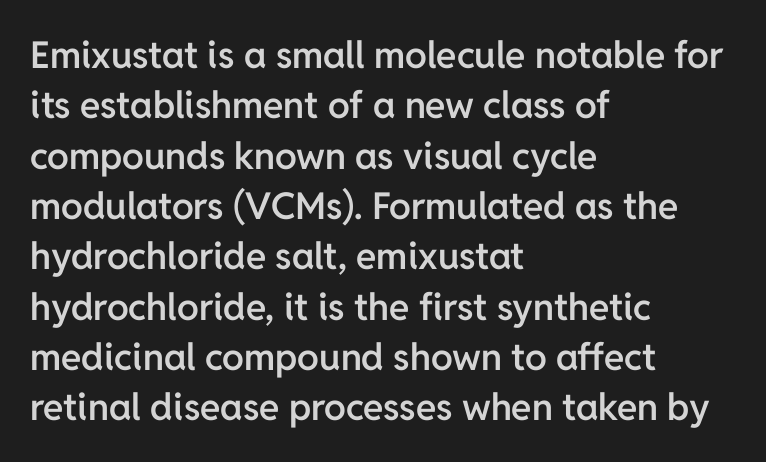
If you drew a ruler down the left edge, every line would touch it. Stems and bowls a touch heavier than normal — semibold. If you drew a line through each stem, it would be perfectly vertical. The letterforms sit shoulder to shoulder at normal distance. Normally led — the rows are evenly, conventionally spaced. The typeface chosen for these lines omits serifs.
